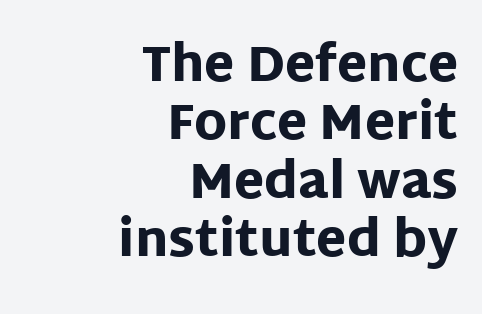
The image shows 49 px heavy sans-serif type, upright; set right-aligned, line spacing 1.19x, normal letter spacing, not underlined; low stroke contrast and a large x-height.
